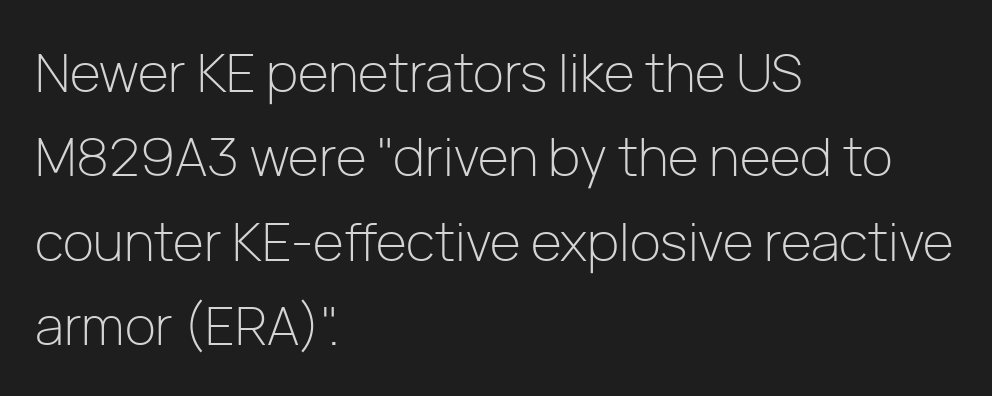
{"serif": "no", "italic": "no", "bold": "no", "weight": "light", "width": "normal", "stroke_contrast": "low", "x_height": "medium", "monospaced": "no", "underline": "no", "align": "left", "line_spacing": "normal", "line_spacing_ratio": 1.59, "letter_spacing": "normal", "letter_spacing_em": 0.0, "glyph_px": 53}
